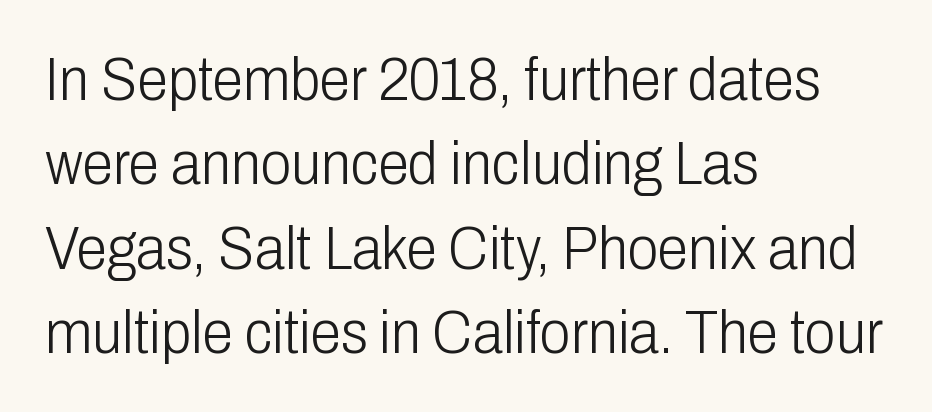
{"serif": "no", "italic": "no", "bold": "no", "weight": "light", "width": "condensed", "stroke_contrast": "low", "x_height": "medium", "monospaced": "no", "underline": "no", "align": "left", "line_spacing": "normal", "line_spacing_ratio": 1.36, "letter_spacing": "normal", "letter_spacing_em": 0.0, "glyph_px": 62}
